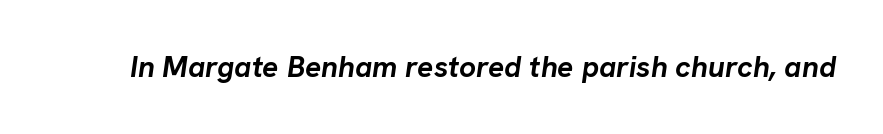
{"italic": "yes", "lean": "right", "slant_degrees": 8, "bold": "yes", "weight": "semibold", "width": "normal", "stroke_contrast": "low", "x_height": "medium", "monospaced": "no", "underline": "no", "letter_spacing": "normal", "letter_spacing_em": 0.0, "glyph_px": 30}
